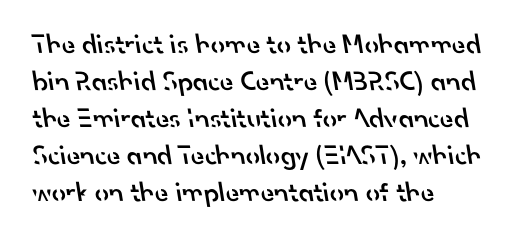
The image shows 28 px semibold sans-serif type; set left-aligned, normal line spacing (1.32x), normal letter spacing, not underlined; low stroke contrast and a small x-height.
